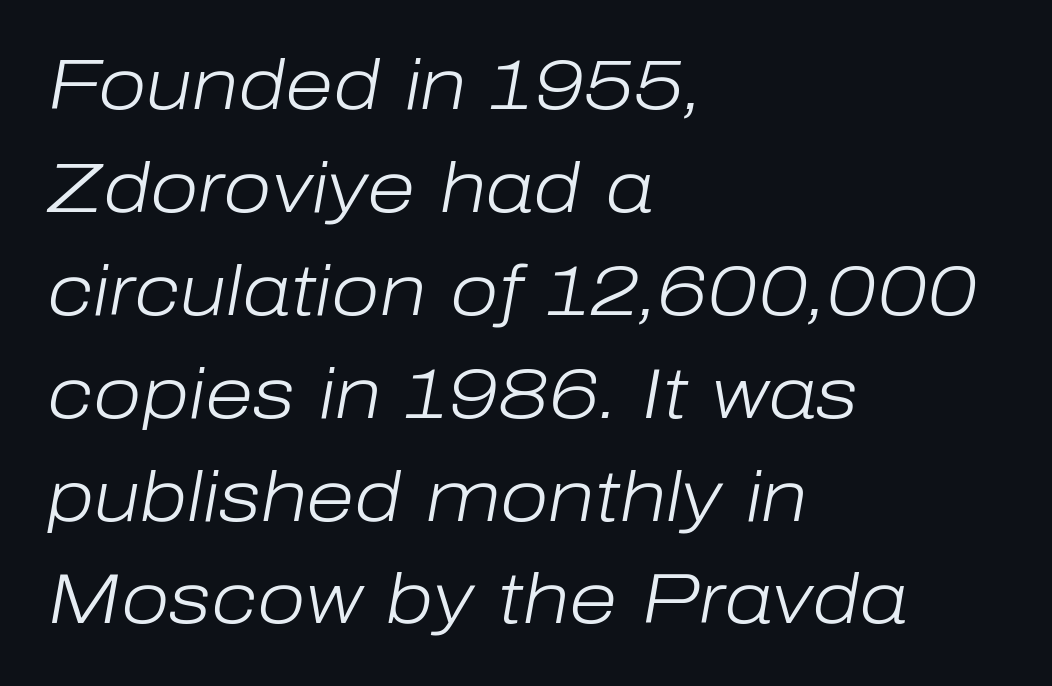
{"italic": "yes", "lean": "right", "slant_degrees": 10, "bold": "no", "weight": "light", "width": "normal", "stroke_contrast": "low", "x_height": "medium", "monospaced": "no", "underline": "no", "align": "left", "line_spacing": "normal", "line_spacing_ratio": 1.47, "letter_spacing": "normal", "letter_spacing_em": 0.0, "glyph_px": 70}
